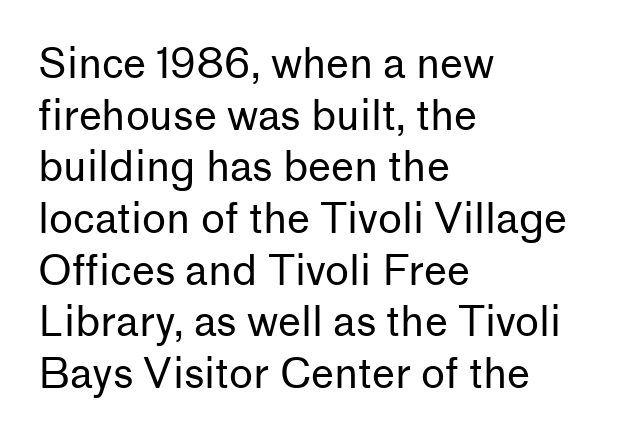
The setting favours the left margin, as ordinary paragraphs usually do. The type sits square on the baseline with zero lean. What kind of face is this? One without serifs — a sans. There is no visible air inserted between adjacent glyphs. No chunkiness to these letters — they're not bold.
